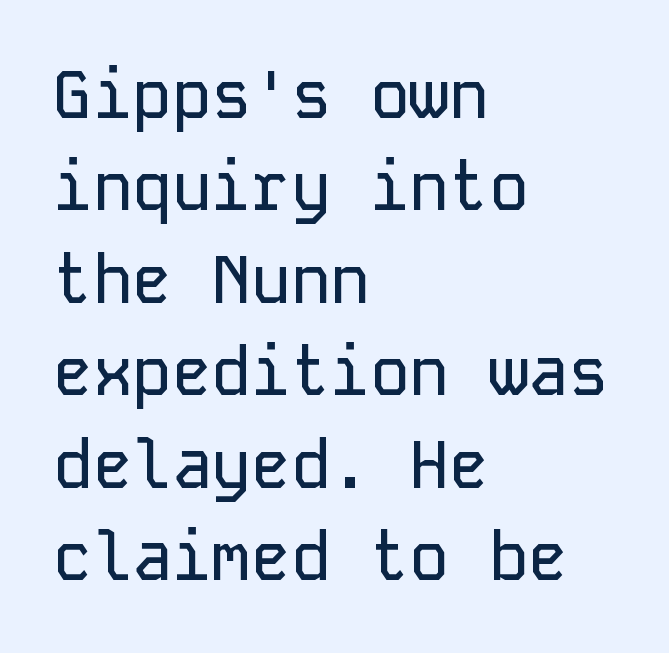
Q: Is the text italic (slanted)? A: No, it is upright.
Q: Is the typeface a serif or a sans-serif typeface? A: Sans-serif.
Q: Is the text underlined? A: No.
Q: How is the paragraph aligned? A: Left-aligned.
Q: Is the spacing between letters normal or unusually wide? A: Normal.
Q: Is the spacing between lines tight, normal or loose? A: Normal.
Q: Width (condensed, normal, or wide)? A: Normal.
Q: Stroke contrast? A: Low.
Q: x-height? A: Medium.
Q: Monospaced? A: Yes.
